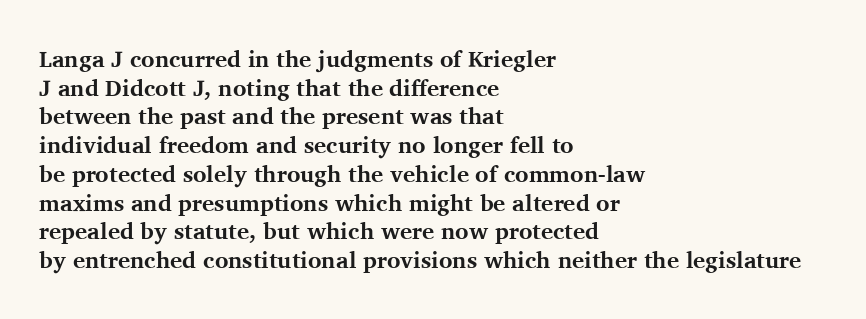
In CSS terms this would be text-align: left. On the weight axis this lands at bold, roughly 700. No word sits above an underline. Regarding leading, the lines here are spaced in the standard way. Quick note: not italic, upright. Glyph-to-glyph distance matches everyday printed text.
